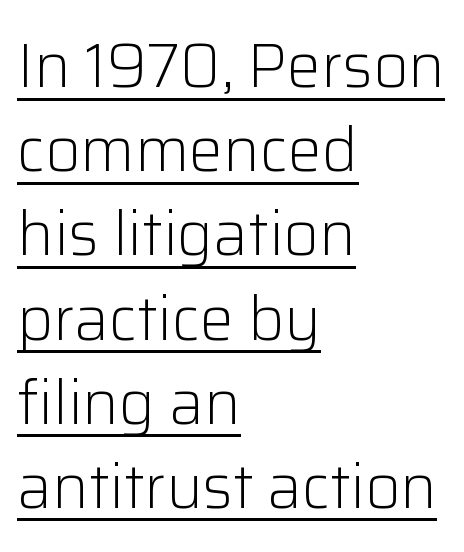
Q: Is the text bold? A: No.
Q: Is the text italic (slanted)? A: No, it is upright.
Q: Is the typeface a serif or a sans-serif typeface? A: Sans-serif.
Q: Is the text underlined? A: Yes.
Q: How is the paragraph aligned? A: Left-aligned.
Q: Is the spacing between letters normal or unusually wide? A: Normal.
Q: Is the spacing between lines tight, normal or loose? A: Normal.
Q: Width (condensed, normal, or wide)? A: Normal.
Q: Stroke contrast? A: Low.
Q: x-height? A: Medium.
Q: Monospaced? A: No.
